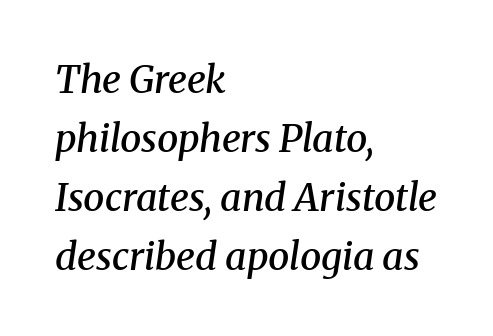
The image shows 38 px semibold serif type, italic (leaning right); set left-aligned, normal line spacing (1.55x), normal letter spacing, not underlined; medium stroke contrast and a medium x-height.
